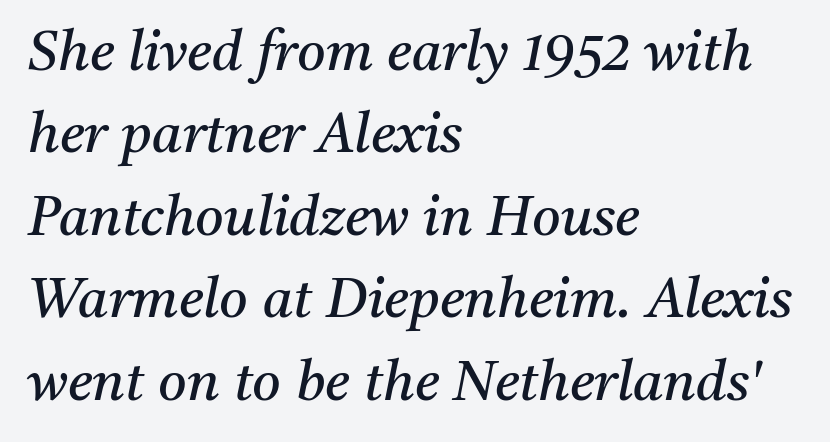
Q: Is the text bold? A: No.
Q: Is the text italic (slanted)? A: Yes, it leans right by about 11 degrees.
Q: Is the typeface a serif or a sans-serif typeface? A: Serif.
Q: Is the text underlined? A: No.
Q: How is the paragraph aligned? A: Left-aligned.
Q: Is the spacing between letters normal or unusually wide? A: Normal.
Q: Is the spacing between lines tight, normal or loose? A: Normal.
Q: Width (condensed, normal, or wide)? A: Normal.
Q: Stroke contrast? A: Medium.
Q: x-height? A: Medium.
Q: Monospaced? A: No.
